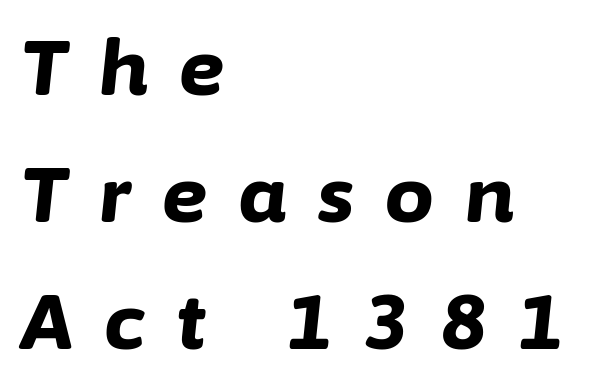
Q: Is the text bold? A: Yes.
Q: Is the text italic (slanted)? A: Yes, it leans right by about 6 degrees.
Q: Is the text underlined? A: No.
Q: How is the paragraph aligned? A: Left-aligned.
Q: Is the spacing between letters normal or unusually wide? A: Unusually wide.
Q: Is the spacing between lines tight, normal or loose? A: Normal.
Q: Width (condensed, normal, or wide)? A: Normal.
Q: Stroke contrast? A: Low.
Q: x-height? A: Medium.
Q: Monospaced? A: No.
